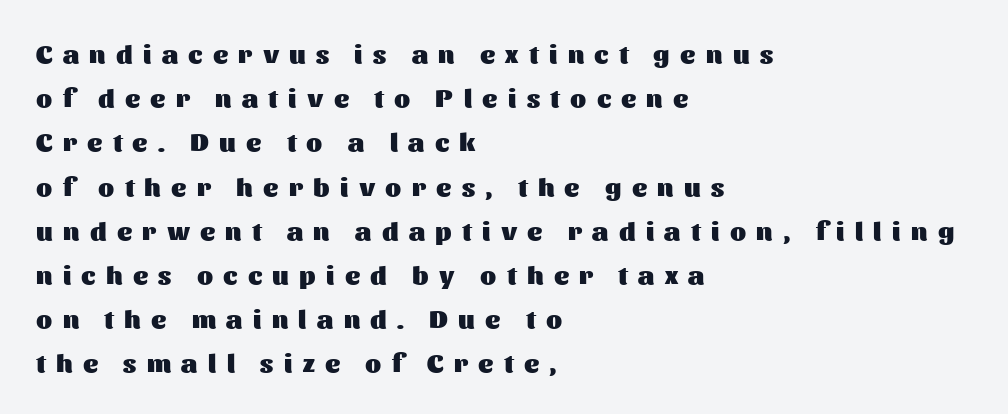
Vertical spacing — default. Reading down the block, your eye returns to a fixed left position each line. Strokes here are thick enough to call this a true bold. The baseline area is clear. A typesetter would mark this as roman, not italic. You could only call the tracking loose — the letters float apart.
